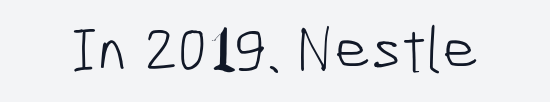
The image shows 63 px light, condensed sans-serif type; set normal letter spacing, not underlined; low stroke contrast and a medium x-height.
